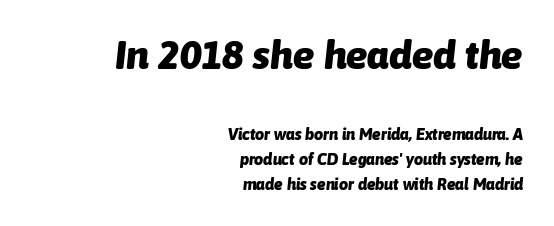
Each letter keeps its own natural width here, so spacing adapts to shape. Words float on clear page, feet unadorned. The whole block is typeset with a tilt. Typesetter's note: full bold, strokes at maximum text heaviness.
